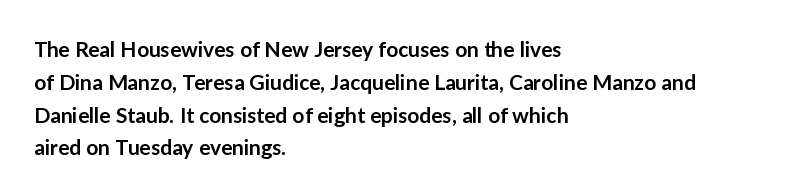
{"italic": "no", "bold": "semi", "underline": "no", "align": "left", "line_spacing": "normal", "line_spacing_ratio": 1.56, "letter_spacing": "normal", "letter_spacing_em": 0.0, "glyph_px": 21}
